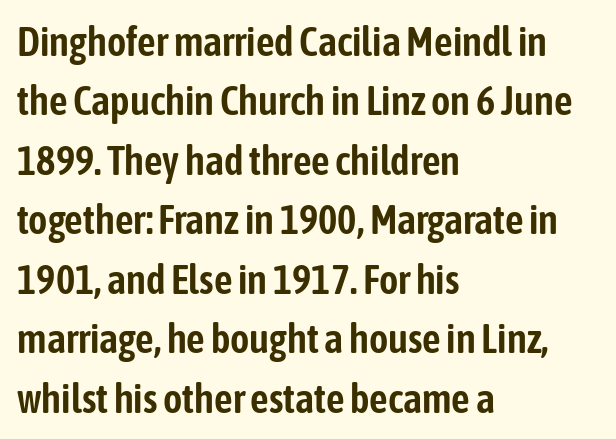
Q: Is the text italic (slanted)? A: No, it is upright.
Q: Is the typeface a serif or a sans-serif typeface? A: Sans-serif.
Q: Is the text underlined? A: No.
Q: How is the paragraph aligned? A: Left-aligned.
Q: Is the spacing between letters normal or unusually wide? A: Normal.
Q: Is the spacing between lines tight, normal or loose? A: Normal.
Q: Width (condensed, normal, or wide)? A: Condensed.
Q: Stroke contrast? A: Low.
Q: x-height? A: Medium.
Q: Monospaced? A: No.
